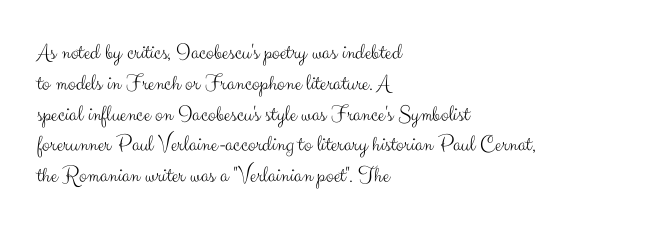
Descenders are the only things crossing below the line. The font sits on the lighter half of the weight spectrum, regular included. Does the copy run flush right? No — it runs flush left. Vertically, the passage feels balanced, rows spaced as you'd expect.
